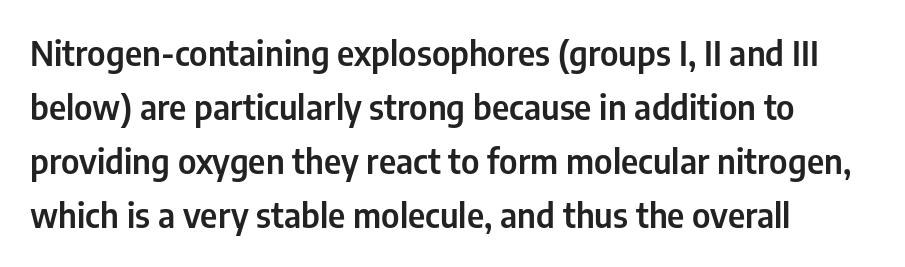
Q: Is the text italic (slanted)? A: No, it is upright.
Q: Is the typeface a serif or a sans-serif typeface? A: Sans-serif.
Q: Is the text underlined? A: No.
Q: Is the spacing between letters normal or unusually wide? A: Normal.
Q: Is the spacing between lines tight, normal or loose? A: Normal.
Q: Width (condensed, normal, or wide)? A: Condensed.
Q: Stroke contrast? A: Low.
Q: x-height? A: Medium.
Q: Monospaced? A: No.
